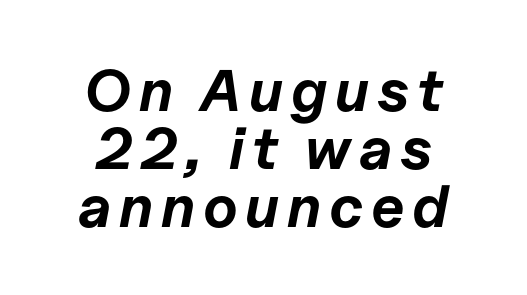
Descenders hang freely into open space. If you drew a line through each stem, it would be angled. As a designer I'd log this as weight 700, bold. Regarding leading, the lines here are crowded together.
